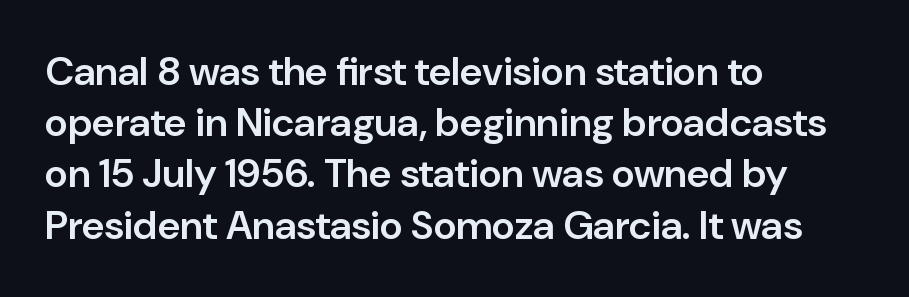
A classic flush-left, rag-right setting is used for this passage. What weight is shown? A semibold, between regular and bold. Nothing sits at the stroke ends, so this counts as sans-serif. Plain, unruled lines of type. Caption: standard tracking, unaltered.
